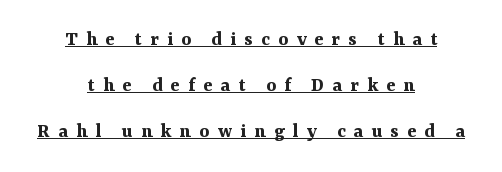
{"italic": "no", "bold": "yes", "underline": "yes", "align": "center", "line_spacing": "loose", "line_spacing_ratio": 2.18, "letter_spacing": "wide", "letter_spacing_em": 0.39, "glyph_px": 21}
